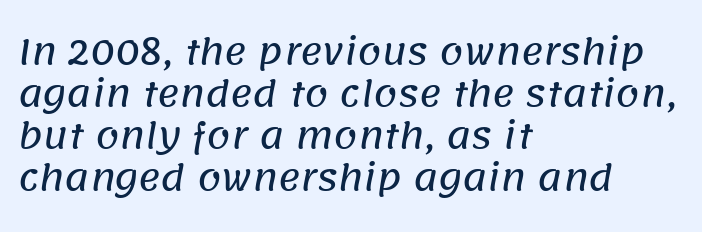
Q: Is the typeface a serif or a sans-serif typeface? A: Sans-serif.
Q: Is the text underlined? A: No.
Q: How is the paragraph aligned? A: Left-aligned.
Q: Is the spacing between letters normal or unusually wide? A: Normal.
Q: Width (condensed, normal, or wide)? A: Normal.
Q: Stroke contrast? A: Low.
Q: x-height? A: Large.
Q: Monospaced? A: No.
